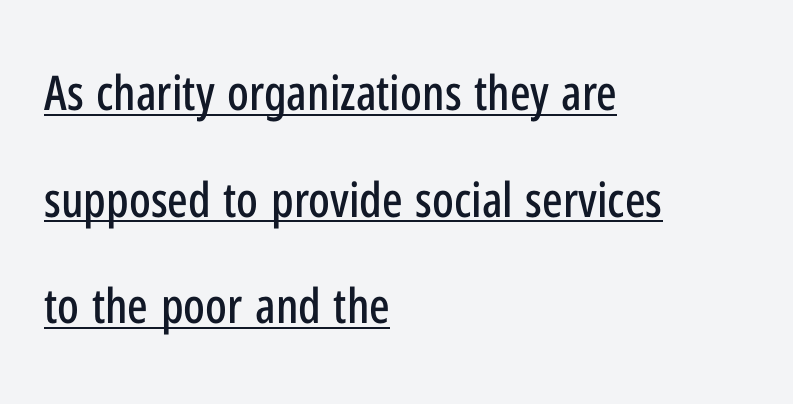
Q: Is the text italic (slanted)? A: No, it is upright.
Q: Is the typeface a serif or a sans-serif typeface? A: Sans-serif.
Q: Is the text underlined? A: Yes.
Q: How is the paragraph aligned? A: Left-aligned.
Q: Is the spacing between letters normal or unusually wide? A: Normal.
Q: Is the spacing between lines tight, normal or loose? A: Loose.
Q: Width (condensed, normal, or wide)? A: Condensed.
Q: Stroke contrast? A: Low.
Q: x-height? A: Medium.
Q: Monospaced? A: No.
